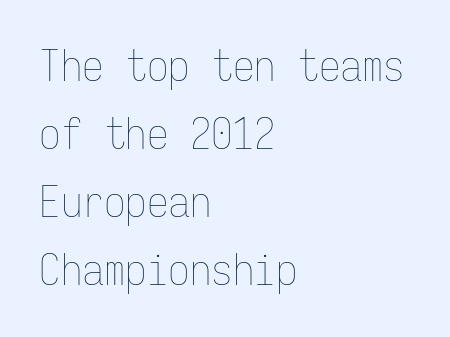
Quick note: not italic, upright. Here the glyphs are tracked normally, forming tight word shapes. Unmarked baselines from the first word to the last. Stems here are at most as thick as an everyday book face.
